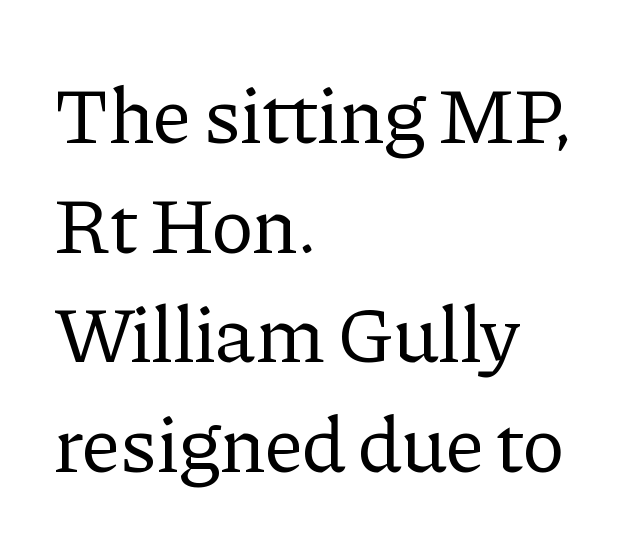
The string is rendered with underlining switched off. Reading down the column, the eye jumps a familiar distance to each next line. The paragraph has a hard left edge and a soft right edge. Words appear dense and cohesive because spacing is normal. Each stroke keeps to a modest, everyday thickness or less.
